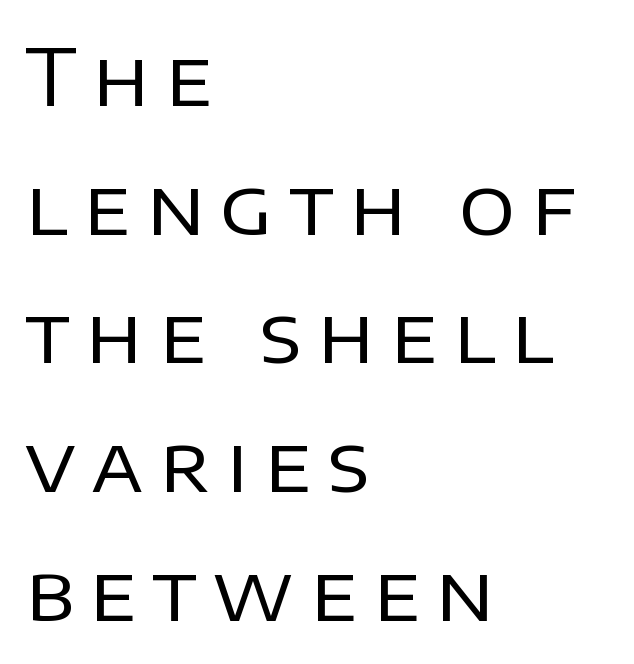
{"serif": "no", "italic": "no", "bold": "no", "weight": "regular", "width": "normal", "stroke_contrast": "low", "x_height": "large", "monospaced": "no", "underline": "no", "align": "left", "line_spacing": "normal", "line_spacing_ratio": 1.65, "letter_spacing": "wide", "letter_spacing_em": 0.2, "glyph_px": 78}
